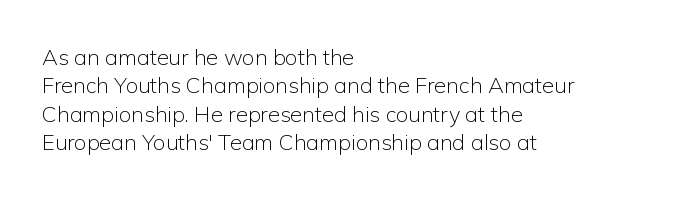
The image shows 22 px text type, upright; set left-aligned, normal line spacing (1.29x), normal letter spacing, not underlined.
